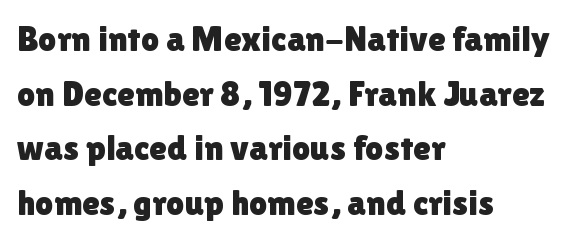
The image shows 36 px sans-serif type, upright; set left-aligned, normal line spacing (1.52x), normal letter spacing, not underlined; low stroke contrast and a medium x-height.
